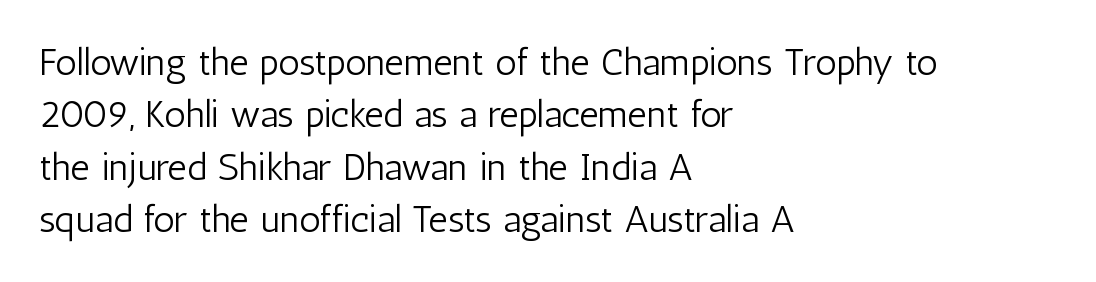
The image shows 38 px light, condensed sans-serif type, upright; set left-aligned, normal line spacing (1.38x), normal letter spacing, not underlined; low stroke contrast and a medium x-height.
